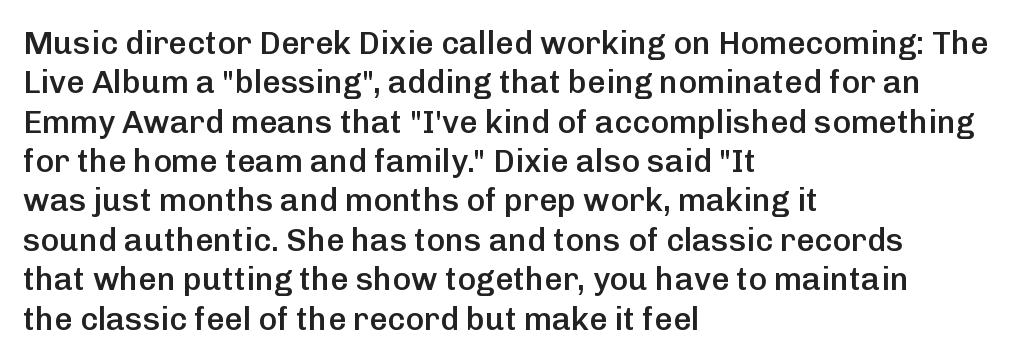
The image shows 32 px semibold sans-serif type, upright; set left-aligned, line spacing 1.23x, normal letter spacing, not underlined; low stroke contrast and a medium x-height.
